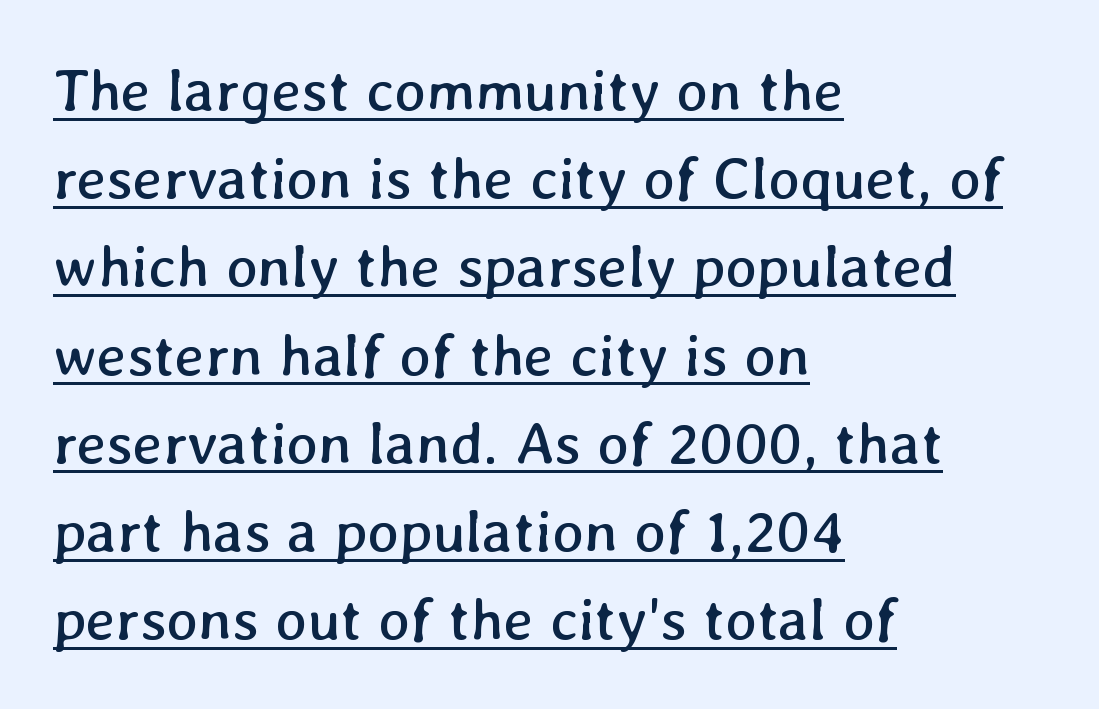
Q: Is the text bold? A: No.
Q: Is the text underlined? A: Yes.
Q: How is the paragraph aligned? A: Left-aligned.
Q: Is the spacing between letters normal or unusually wide? A: Normal.
Q: Is the spacing between lines tight, normal or loose? A: Normal.
Q: Width (condensed, normal, or wide)? A: Normal.
Q: Stroke contrast? A: Low.
Q: x-height? A: Medium.
Q: Monospaced? A: No.
